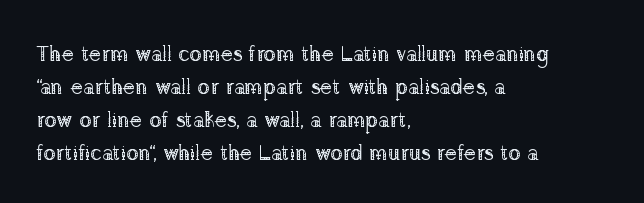
The image shows 21 px text type, upright; set left-aligned, normal line spacing (1.57x), normal letter spacing, not underlined.
